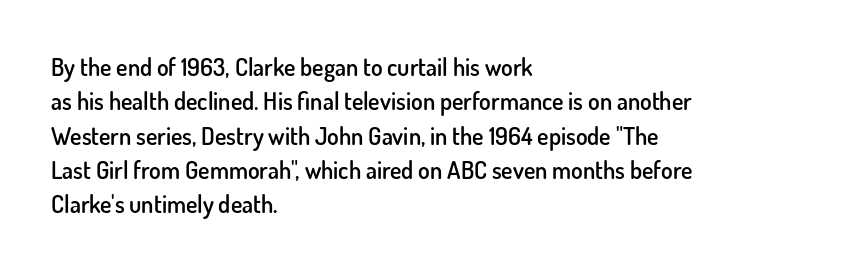
Between one letter and the next there's only the usual sliver of space. Underline: absent. Short and long lines alike share a common starting point at left. Compared with typical paragraphs, the rows here are spaced about the same.
